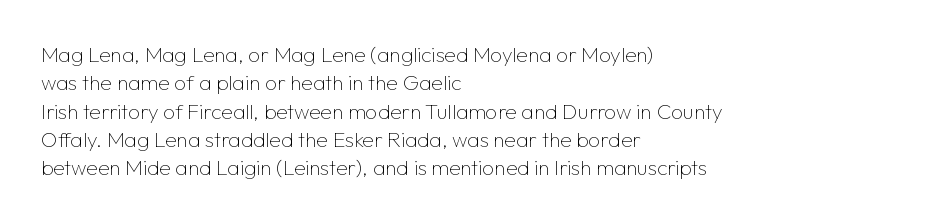
Evenly set lines give the paragraph a standard silhouette. Students, note that the glyphs here touch the page at normal intervals. In terms of posture, this sample is upright. Typeset ragged right — the left edge is the straight one.
